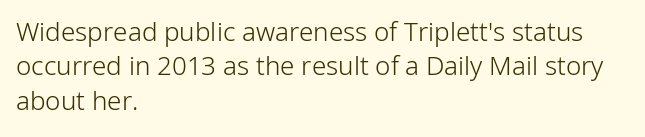
{"italic": "no", "bold": "no", "underline": "no", "align": "left", "line_spacing": "normal", "line_spacing_ratio": 1.32, "letter_spacing": "normal", "letter_spacing_em": 0.0, "glyph_px": 26}
